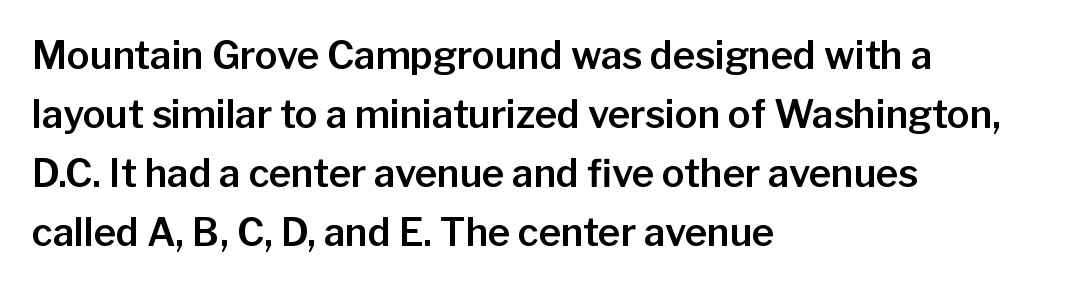
The image shows 38 px sans-serif type, upright; set left-aligned, normal line spacing (1.55x), normal letter spacing, not underlined; low stroke contrast and a medium x-height.
